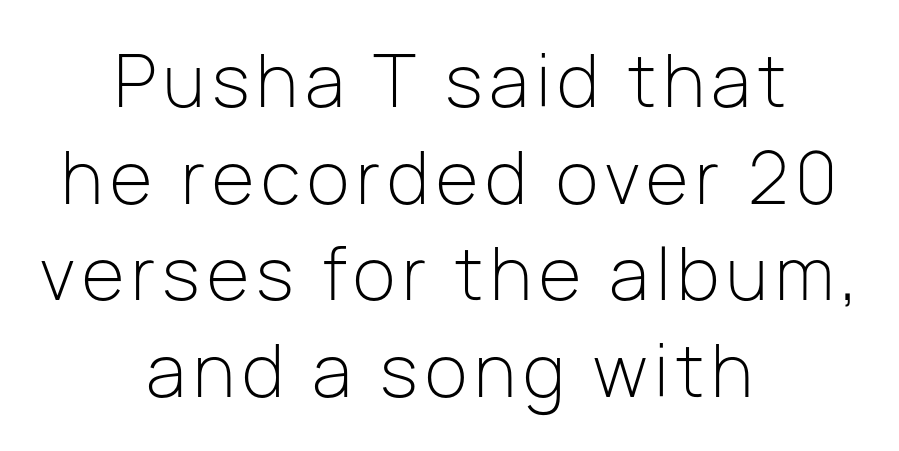
These lines are composed in type without serifs. Layout note: lines centered. The face used here is proportionally spaced, like ordinary book or web type. These glyphs show unthickened strokes, regular width or finer. Students, observe: this is what conventionally led text looks like. The type sits square on the baseline with zero lean.
